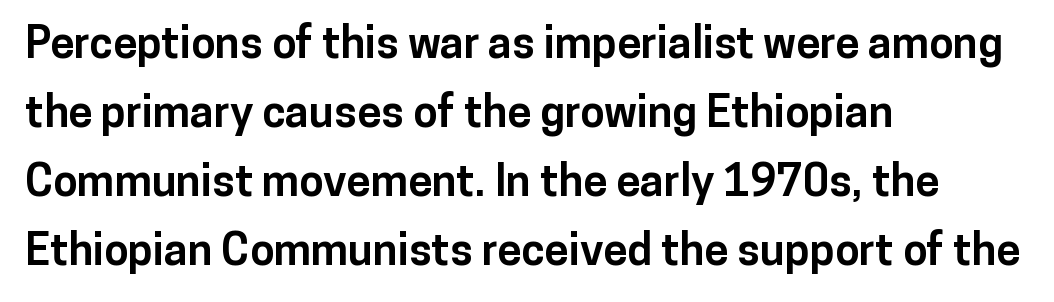
{"serif": "no", "italic": "no", "bold": "yes", "weight": "bold", "width": "normal", "stroke_contrast": "low", "x_height": "medium", "monospaced": "no", "underline": "no", "align": "left", "line_spacing": "normal", "line_spacing_ratio": 1.57, "letter_spacing": "normal", "letter_spacing_em": 0.0, "glyph_px": 44}
